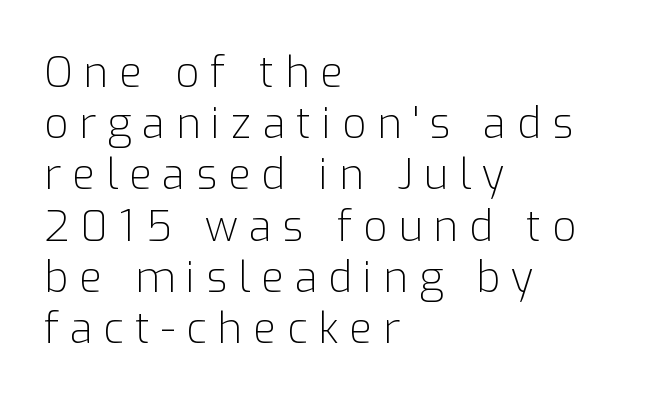
Q: Is the text bold? A: No.
Q: Is the text italic (slanted)? A: No, it is upright.
Q: Is the typeface a serif or a sans-serif typeface? A: Sans-serif.
Q: Is the text underlined? A: No.
Q: How is the paragraph aligned? A: Left-aligned.
Q: Is the spacing between letters normal or unusually wide? A: Unusually wide.
Q: Width (condensed, normal, or wide)? A: Normal.
Q: Stroke contrast? A: Low.
Q: x-height? A: Medium.
Q: Monospaced? A: No.
